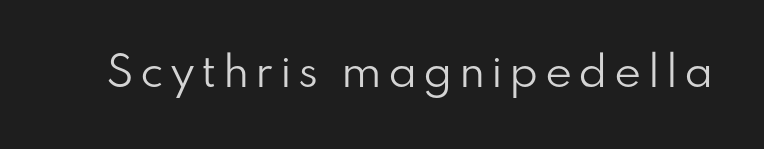
{"serif": "no", "italic": "no", "bold": "no", "weight": "regular", "width": "normal", "stroke_contrast": "low", "x_height": "small", "monospaced": "no", "underline": "no", "glyph_px": 41}
